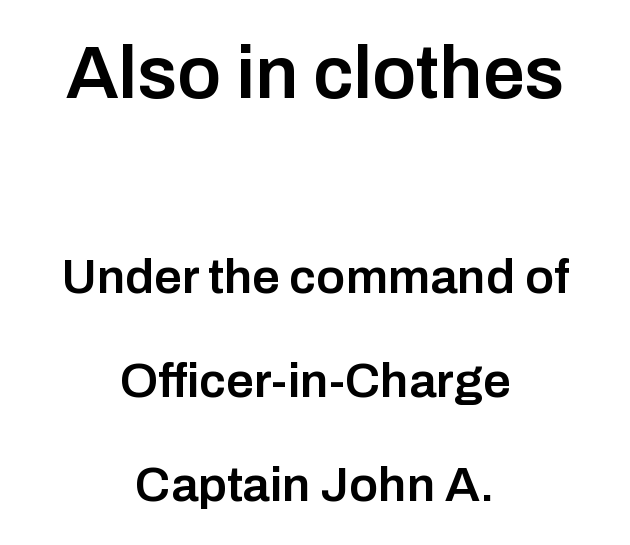
{"serif": "no", "italic": "no", "bold": "semi", "weight": "semibold", "width": "normal", "stroke_contrast": "low", "x_height": "medium", "monospaced": "no", "underline": "no", "align": "center", "line_spacing": "loose", "line_spacing_ratio": 2.12, "letter_spacing": "normal", "letter_spacing_em": 0.0, "larger_block": "first", "size_ratio": 1.51, "glyph_px": 74}
